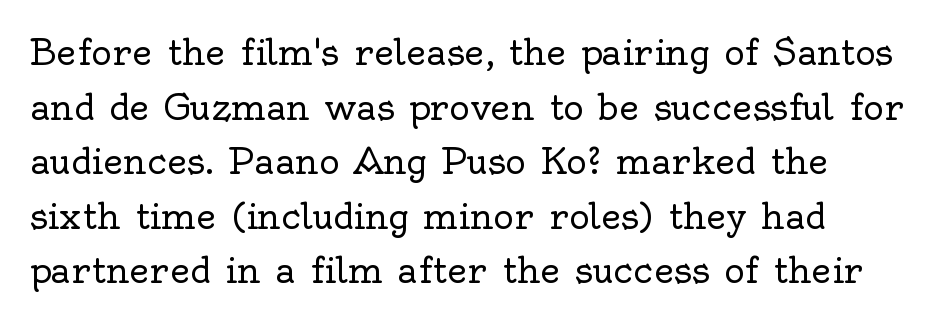
Unmarked baselines from the first word to the last. These lines were composed using upright roman letters. Honestly, the letter spacing is just normal — you wouldn't notice it. The typeface has the unassuming heft of standard copy or less. Baseline-to-baseline distance is the conventional proportion of letter height.
